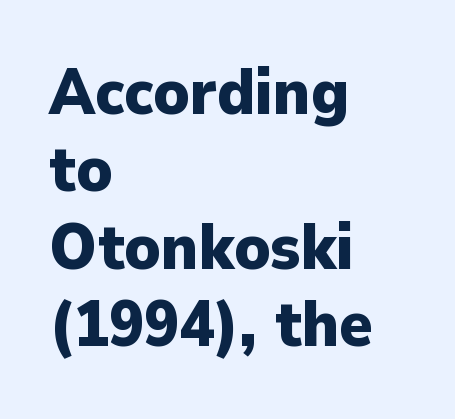
{"serif": "no", "italic": "no", "bold": "yes", "weight": "heavy", "width": "normal", "stroke_contrast": "low", "x_height": "medium", "monospaced": "no", "underline": "no", "align": "left", "line_spacing_ratio": 1.21, "letter_spacing": "normal", "letter_spacing_em": 0.0, "glyph_px": 64}
